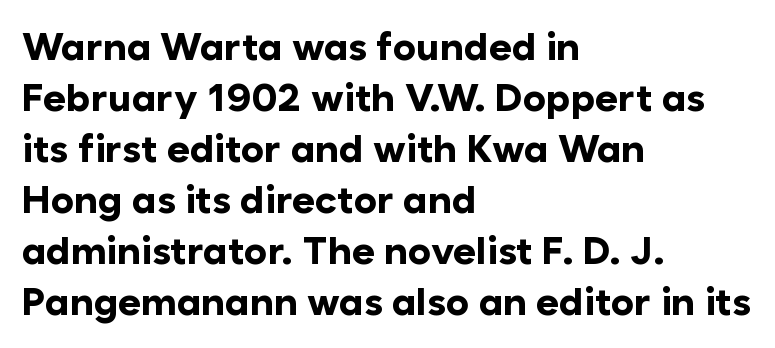
{"serif": "no", "italic": "no", "bold": "yes", "weight": "bold", "width": "normal", "stroke_contrast": "low", "x_height": "medium", "monospaced": "no", "underline": "no", "align": "left", "line_spacing": "normal", "line_spacing_ratio": 1.31, "letter_spacing": "normal", "letter_spacing_em": 0.0, "glyph_px": 39}
